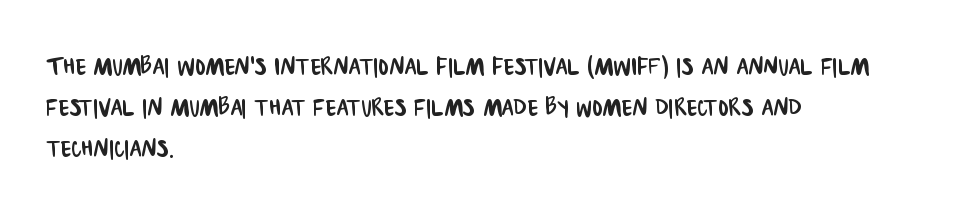
{"serif": "no", "width": "condensed", "stroke_contrast": "low", "x_height": "large", "monospaced": "no", "underline": "no", "align": "left", "line_spacing": "normal", "line_spacing_ratio": 1.32, "letter_spacing": "normal", "letter_spacing_em": 0.0, "glyph_px": 31}
